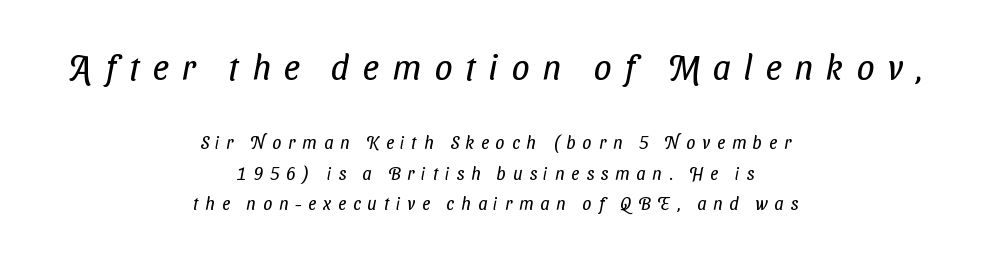
Q: Is the text bold? A: No.
Q: Is the typeface a serif or a sans-serif typeface? A: Sans-serif.
Q: Is the text underlined? A: No.
Q: How is the paragraph aligned? A: Centered.
Q: Is the spacing between letters normal or unusually wide? A: Unusually wide.
Q: Is the spacing between lines tight, normal or loose? A: Normal.
Q: Which block of text is set in a larger size, the first (top) or the second (bottom)? A: The first (top) one.
Q: Width (condensed, normal, or wide)? A: Condensed.
Q: Stroke contrast? A: Low.
Q: x-height? A: Medium.
Q: Monospaced? A: No.
